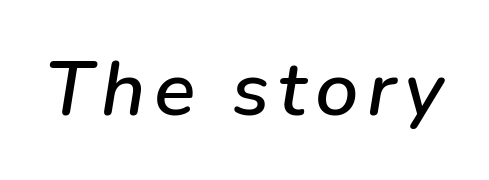
The image shows 77 px text type, italic (leaning right); set not underlined; low stroke contrast and a medium x-height.
